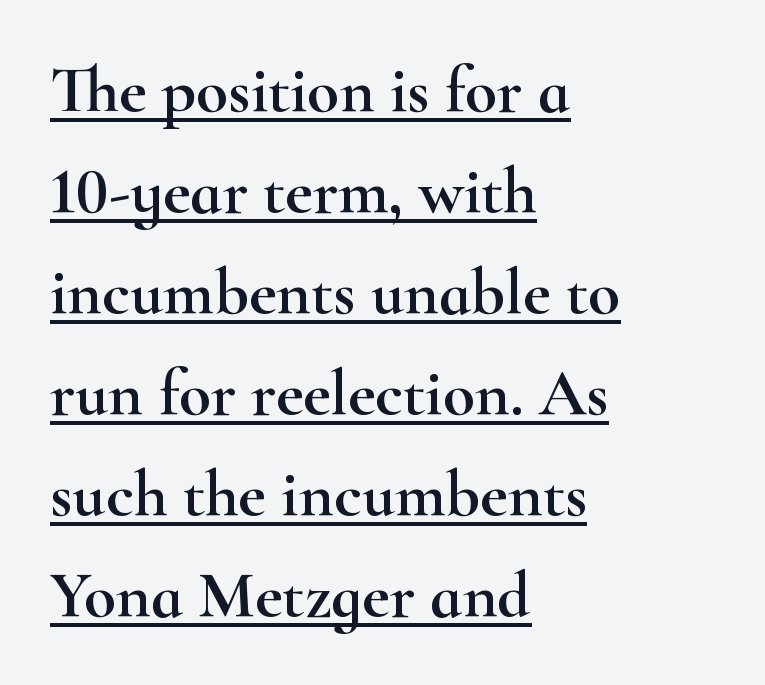
Q: Is the text italic (slanted)? A: No, it is upright.
Q: Is the typeface a serif or a sans-serif typeface? A: Serif.
Q: Is the text underlined? A: Yes.
Q: How is the paragraph aligned? A: Left-aligned.
Q: Is the spacing between letters normal or unusually wide? A: Normal.
Q: Is the spacing between lines tight, normal or loose? A: Normal.
Q: Width (condensed, normal, or wide)? A: Wide.
Q: Stroke contrast? A: High.
Q: x-height? A: Small.
Q: Monospaced? A: No.
